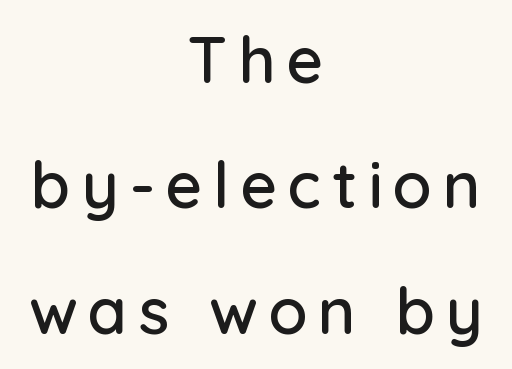
Compared with a flush-left layout, this one balances lines on the center instead. Letters rest on an invisible, unmarked baseline. Unlike italic type, these characters show no tilt at all. Notice the wide empty band between every row — that's loose leading. Spacing verdict: proportional, widths tailored to each character. Nothing sits at the stroke ends, so this counts as sans-serif.
